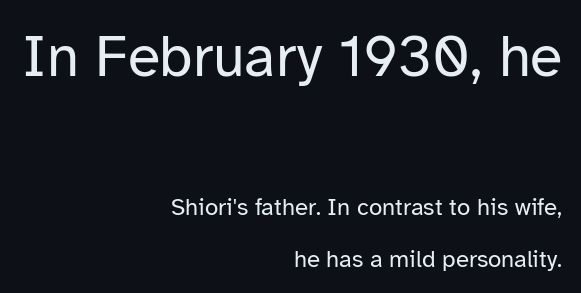
The image shows 59 px regular-weight sans-serif type, upright; set right-aligned, loose line spacing (2.14x), normal letter spacing, not underlined; the first (top) block is 2.46x larger; low stroke contrast and a medium x-height.
